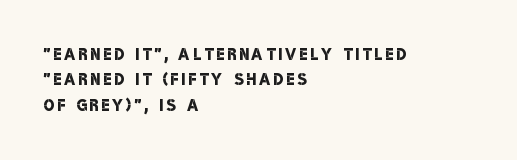
The image shows 22 px text type; set left-aligned, tight line spacing (1.15x), not underlined.
